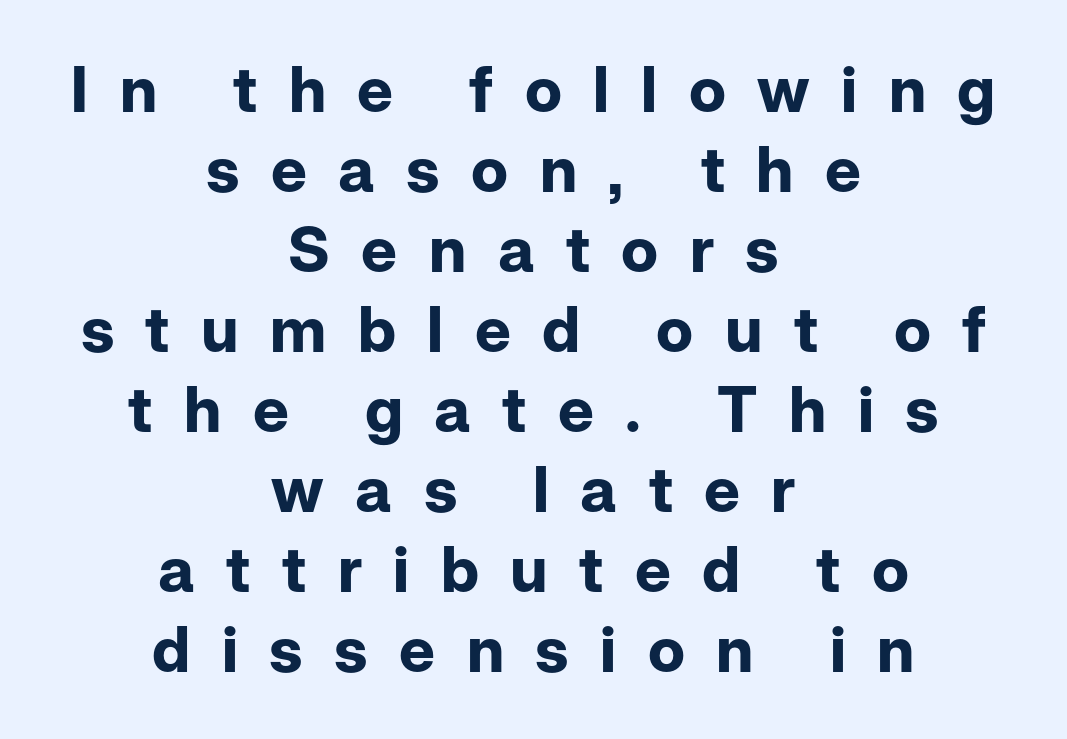
Q: Is the text bold? A: Yes.
Q: Is the text italic (slanted)? A: No, it is upright.
Q: Is the typeface a serif or a sans-serif typeface? A: Sans-serif.
Q: Is the text underlined? A: No.
Q: How is the paragraph aligned? A: Centered.
Q: Is the spacing between letters normal or unusually wide? A: Unusually wide.
Q: Is the spacing between lines tight, normal or loose? A: Normal.
Q: Width (condensed, normal, or wide)? A: Normal.
Q: Stroke contrast? A: Low.
Q: x-height? A: Medium.
Q: Monospaced? A: No.
